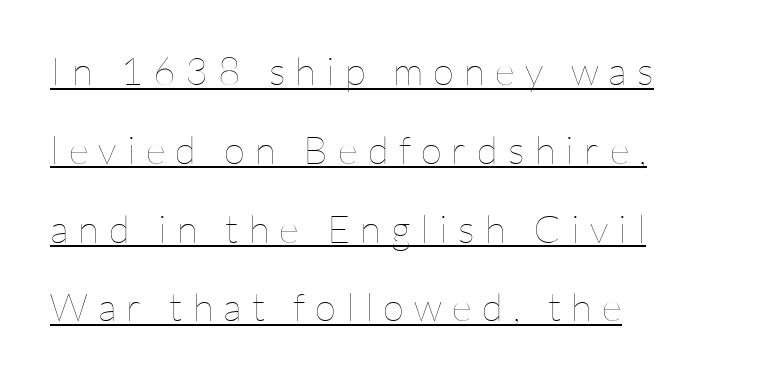
The image shows 39 px thin type, upright; set left-aligned, loose line spacing (2.02x), unusually wide letter spacing (+0.26 em), underlined; low stroke contrast and a medium x-height.
